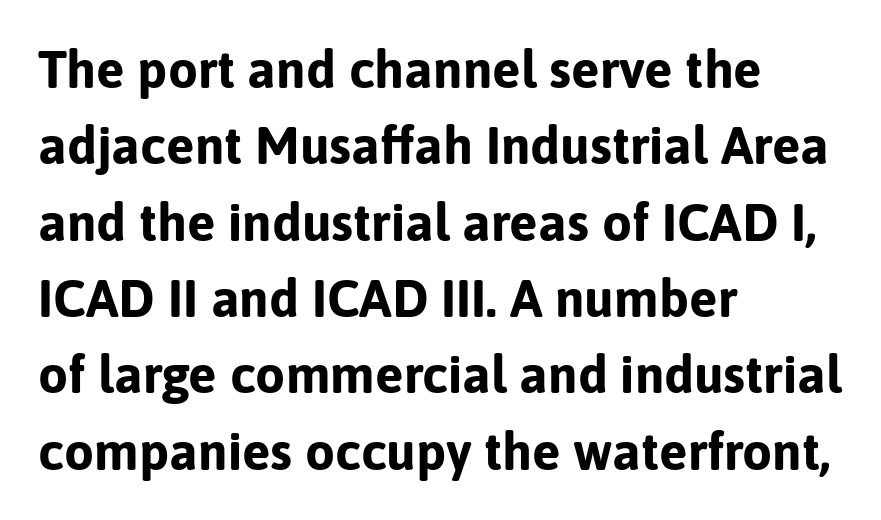
{"serif": "no", "italic": "no", "bold": "yes", "weight": "bold", "width": "normal", "stroke_contrast": "low", "x_height": "medium", "monospaced": "no", "underline": "no", "align": "left", "line_spacing": "normal", "line_spacing_ratio": 1.44, "letter_spacing": "normal", "letter_spacing_em": 0.0, "glyph_px": 53}
